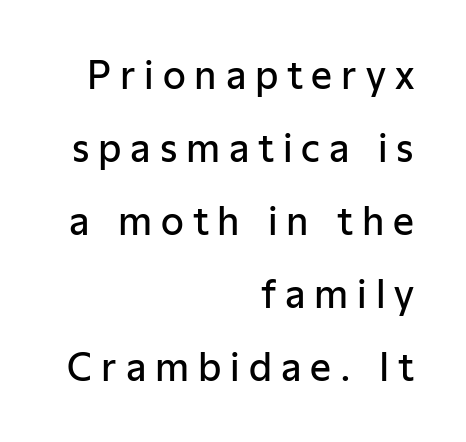
Q: Is the text bold? A: Semi-bold.
Q: Is the text italic (slanted)? A: No, it is upright.
Q: Is the typeface a serif or a sans-serif typeface? A: Sans-serif.
Q: Is the text underlined? A: No.
Q: How is the paragraph aligned? A: Right-aligned.
Q: Is the spacing between letters normal or unusually wide? A: Unusually wide.
Q: Is the spacing between lines tight, normal or loose? A: Loose.
Q: Width (condensed, normal, or wide)? A: Normal.
Q: Stroke contrast? A: Low.
Q: x-height? A: Medium.
Q: Monospaced? A: No.
